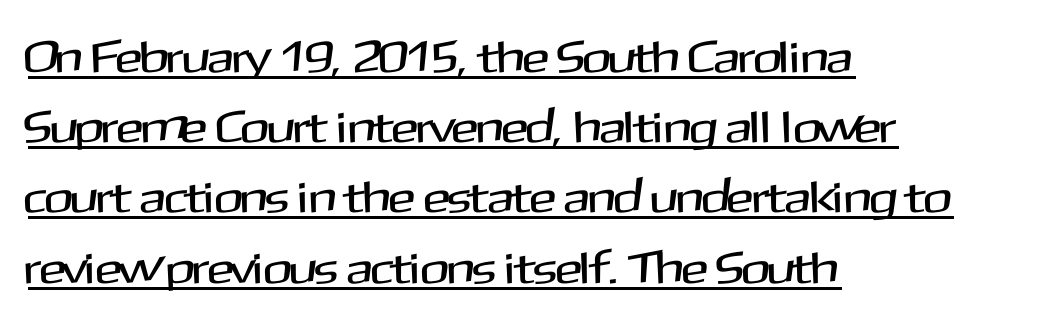
The image shows 45 px sans-serif type, upright; set left-aligned, normal line spacing (1.56x), normal letter spacing, underlined; medium stroke contrast and a medium x-height.
